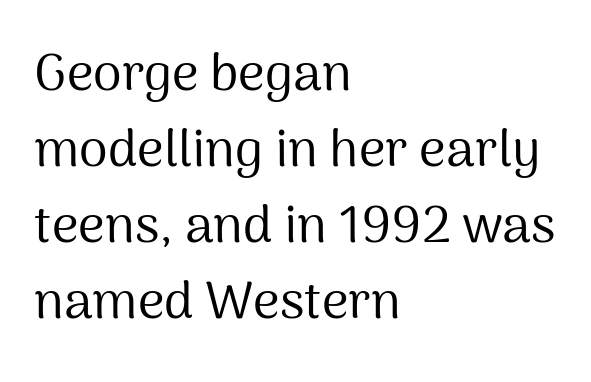
The image shows 52 px regular-weight sans-serif type, upright; set left-aligned, normal line spacing (1.46x), normal letter spacing, not underlined; medium stroke contrast and a medium x-height.
